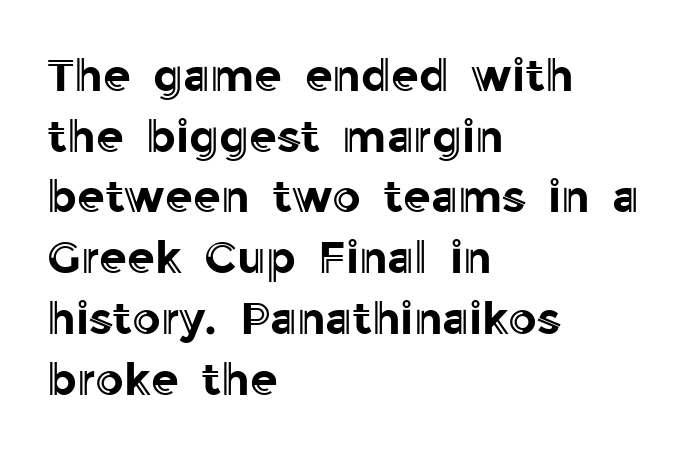
Reading down the column, the eye jumps a familiar distance to each next line. Leftover space on each line is placed entirely after the last word. The gaps between neighbouring characters are ordinary and unremarkable. Designer's note — italics off, roman on. This sample has the flowing, uneven cadence of proportional lettering.
